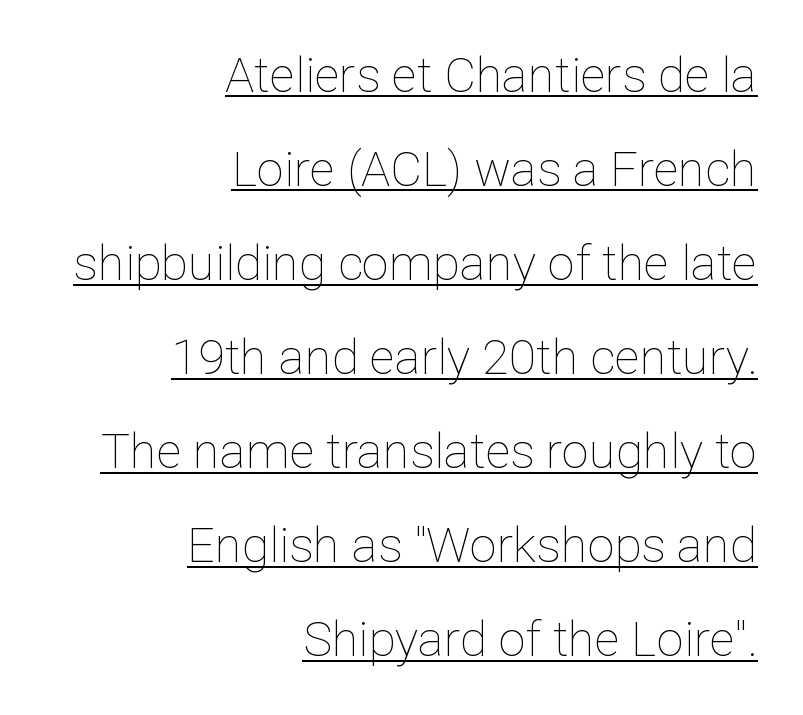
The letters look calm and open, with moderate or lighter stems. Decoration check: the copy is underlined. This sample has the flowing, uneven cadence of proportional lettering. There is no visible air inserted between adjacent glyphs. Posture: straight, roman, zero tilt. These lines stand farther apart than default settings would place them.
